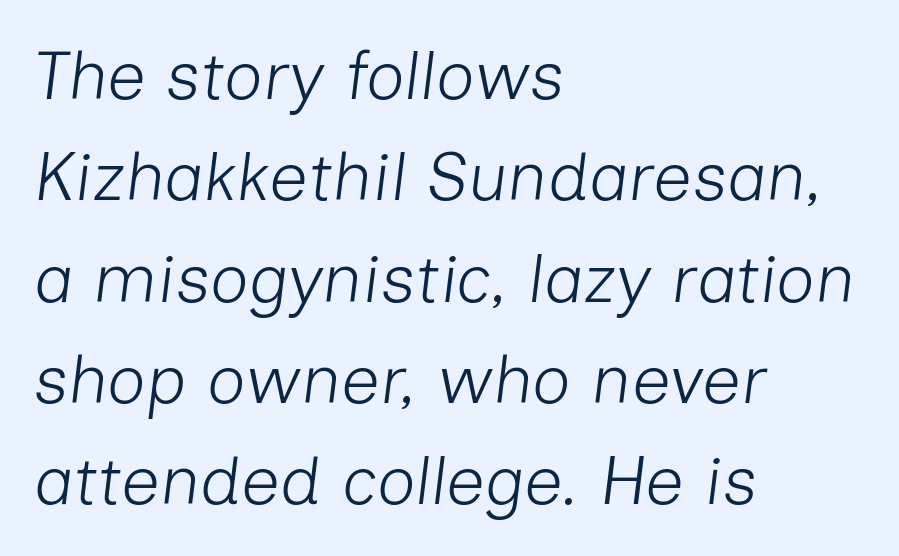
The image shows 68 px light type, italic (leaning right); set left-aligned, normal line spacing (1.49x), normal letter spacing, not underlined; low stroke contrast and a medium x-height.
